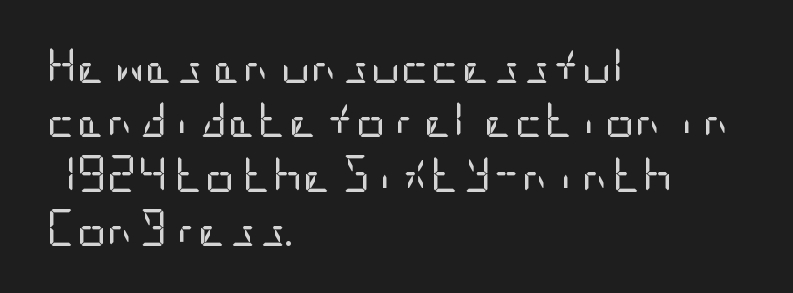
In terms of letterspacing, this is plain default setting. If you drew a line through each stem, it would be perfectly vertical. In terms of letterform style, serifs are entirely absent. The font sits on the lighter half of the weight spectrum, regular included. Leftover space on each line is placed entirely after the last word. A bare baseline throughout the passage.
